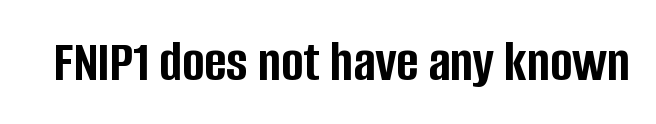
{"serif": "no", "italic": "no", "bold": "yes", "weight": "semibold", "width": "condensed", "stroke_contrast": "low", "x_height": "large", "monospaced": "no", "underline": "no", "letter_spacing": "normal", "letter_spacing_em": 0.0, "glyph_px": 60}
